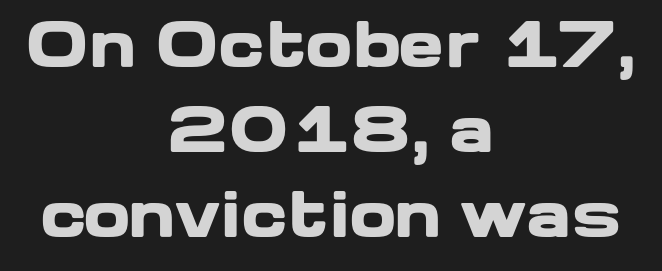
Q: Is the text bold? A: Yes.
Q: Is the text italic (slanted)? A: No, it is upright.
Q: Is the typeface a serif or a sans-serif typeface? A: Sans-serif.
Q: Is the text underlined? A: No.
Q: How is the paragraph aligned? A: Centered.
Q: Is the spacing between letters normal or unusually wide? A: Normal.
Q: Is the spacing between lines tight, normal or loose? A: Normal.
Q: Width (condensed, normal, or wide)? A: Wide.
Q: Stroke contrast? A: Low.
Q: x-height? A: Medium.
Q: Monospaced? A: No.
